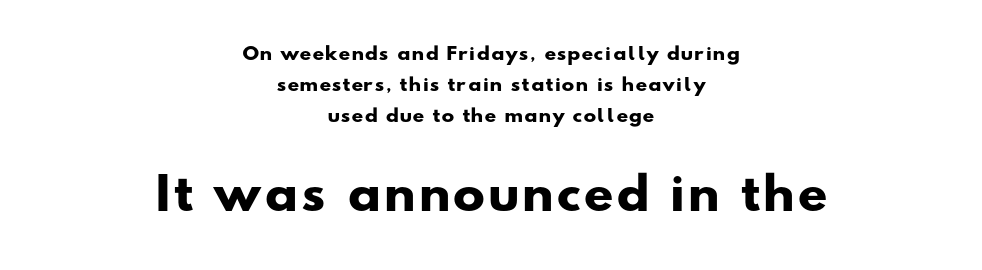
Q: Is the text bold? A: Yes.
Q: Is the typeface a serif or a sans-serif typeface? A: Sans-serif.
Q: Is the text underlined? A: No.
Q: How is the paragraph aligned? A: Centered.
Q: Which block of text is set in a larger size, the first (top) or the second (bottom)? A: The second (bottom) one.
Q: Width (condensed, normal, or wide)? A: Wide.
Q: Stroke contrast? A: Low.
Q: x-height? A: Small.
Q: Monospaced? A: No.
